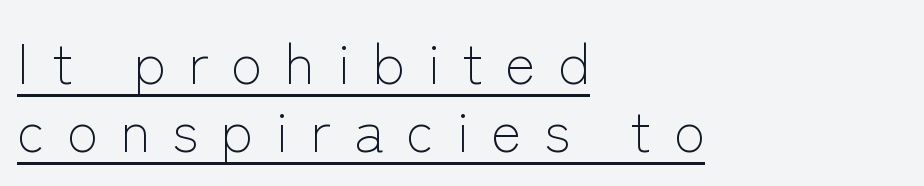
Somebody hit Ctrl+U on this one — the words are underlined. Caption: expanded tracking, letters set apart. The type sits square on the baseline with zero lean. Looks like regular typesetting: each glyph gets only the width it needs. The typesetter chose a ragged-right arrangement here.
